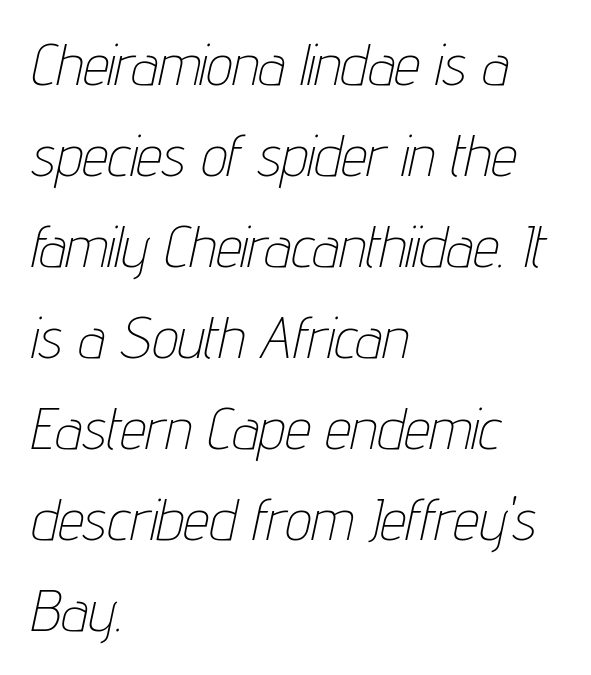
Q: Is the text bold? A: No.
Q: Is the text italic (slanted)? A: Yes, it leans right by about 12 degrees.
Q: Is the text underlined? A: No.
Q: How is the paragraph aligned? A: Left-aligned.
Q: Is the spacing between letters normal or unusually wide? A: Normal.
Q: Is the spacing between lines tight, normal or loose? A: Normal.
Q: Width (condensed, normal, or wide)? A: Condensed.
Q: Stroke contrast? A: Low.
Q: x-height? A: Medium.
Q: Monospaced? A: No.
